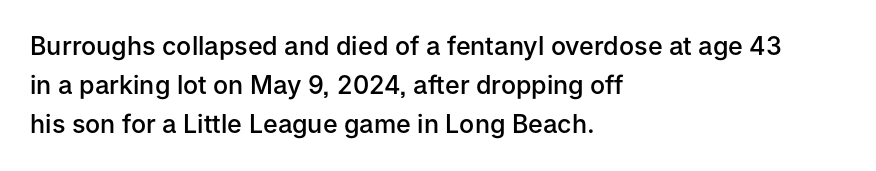
The image shows 25 px text type, upright; set left-aligned, normal line spacing (1.57x), normal letter spacing, not underlined.
